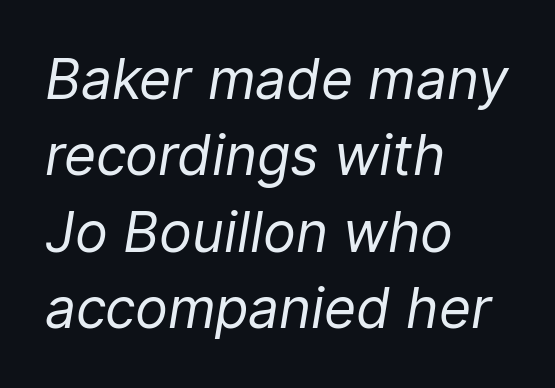
{"italic": "yes", "lean": "right", "slant_degrees": 9, "bold": "no", "weight": "regular", "width": "normal", "stroke_contrast": "low", "x_height": "medium", "monospaced": "no", "underline": "no", "align": "left", "line_spacing": "normal", "line_spacing_ratio": 1.39, "letter_spacing": "normal", "letter_spacing_em": 0.0, "glyph_px": 55}
